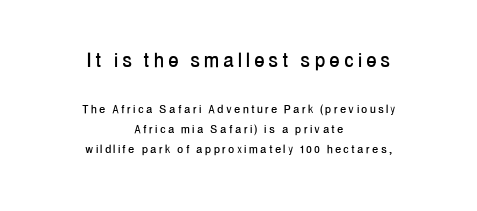
{"italic": "no", "underline": "no", "align": "center", "line_spacing": "normal", "line_spacing_ratio": 1.42, "letter_spacing": "wide", "letter_spacing_em": 0.2, "larger_block": "first", "size_ratio": 1.71, "glyph_px": 24}
